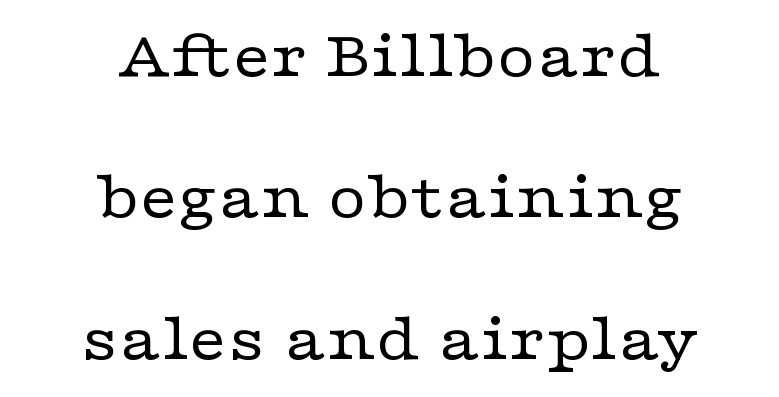
Q: Is the text bold? A: No.
Q: Is the text italic (slanted)? A: No, it is upright.
Q: Is the typeface a serif or a sans-serif typeface? A: Serif.
Q: Is the text underlined? A: No.
Q: How is the paragraph aligned? A: Centered.
Q: Is the spacing between letters normal or unusually wide? A: Normal.
Q: Is the spacing between lines tight, normal or loose? A: Loose.
Q: Width (condensed, normal, or wide)? A: Wide.
Q: Stroke contrast? A: Low.
Q: x-height? A: Medium.
Q: Monospaced? A: No.
